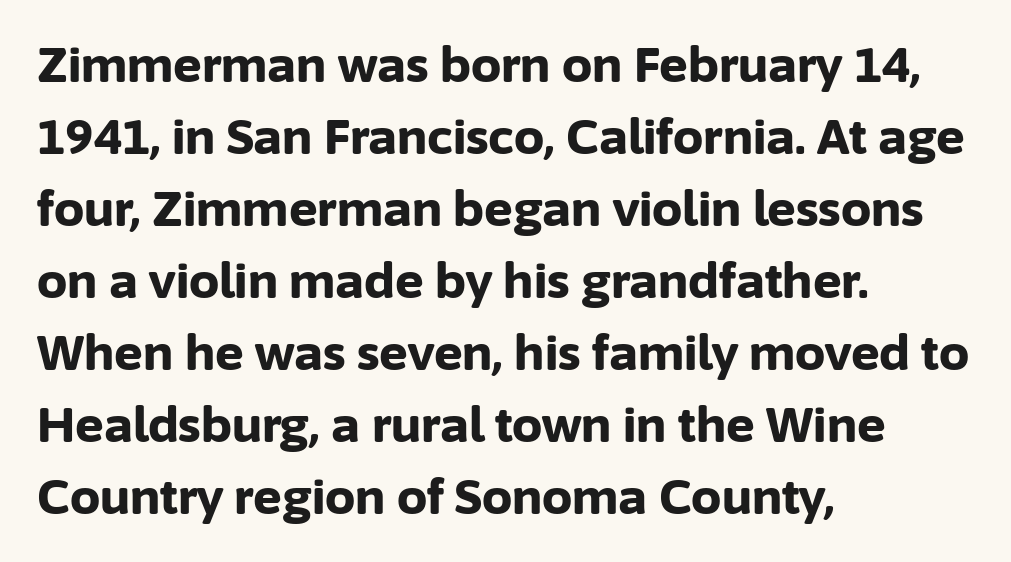
{"serif": "no", "italic": "no", "bold": "yes", "weight": "bold", "width": "normal", "stroke_contrast": "low", "x_height": "medium", "monospaced": "no", "underline": "no", "align": "left", "line_spacing": "normal", "line_spacing_ratio": 1.5, "letter_spacing": "normal", "letter_spacing_em": 0.0, "glyph_px": 48}
